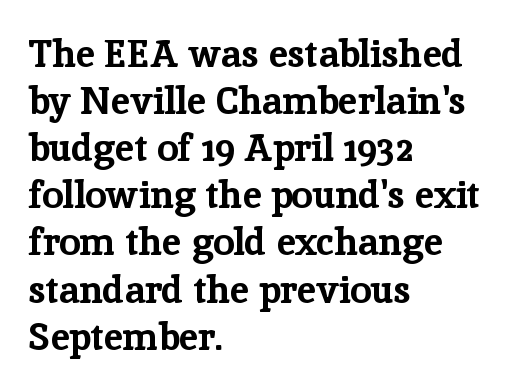
Q: Is the text bold? A: Yes.
Q: Is the text italic (slanted)? A: No, it is upright.
Q: Is the typeface a serif or a sans-serif typeface? A: Serif.
Q: Is the text underlined? A: No.
Q: How is the paragraph aligned? A: Left-aligned.
Q: Is the spacing between letters normal or unusually wide? A: Normal.
Q: Width (condensed, normal, or wide)? A: Normal.
Q: Stroke contrast? A: Low.
Q: x-height? A: Medium.
Q: Monospaced? A: No.
